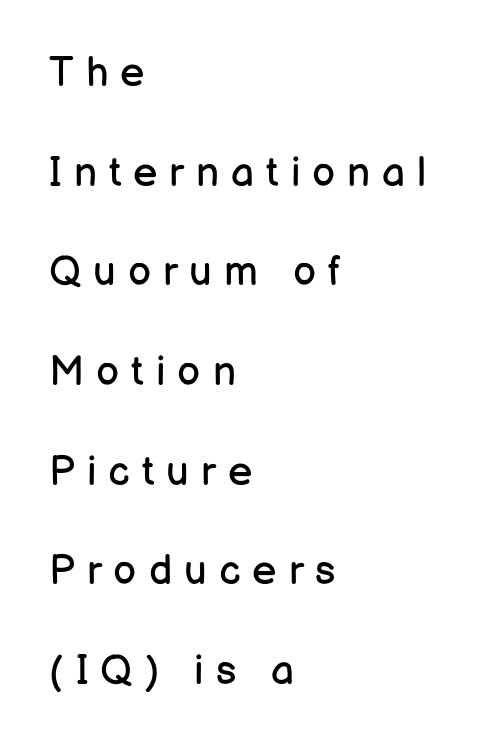
{"serif": "no", "italic": "no", "bold": "no", "weight": "regular", "width": "normal", "stroke_contrast": "low", "x_height": "medium", "monospaced": "no", "underline": "no", "align": "left", "line_spacing": "loose", "line_spacing_ratio": 2.43, "letter_spacing": "wide", "letter_spacing_em": 0.29, "glyph_px": 41}
